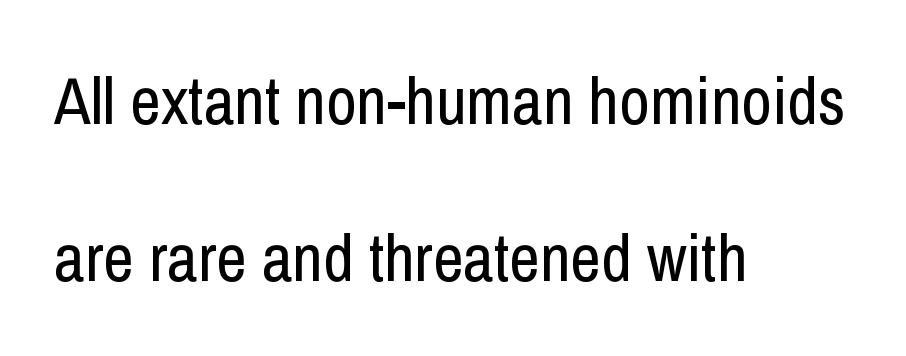
One-word summary of the alignment: left. No italicization has been applied; the sample stays upright. This is sans-serif lettering, the kind often seen on screens and signage. Proportional: the letters do not fall into vertical columns. This block would shrink considerably if given ordinary leading; it's expanded now.
